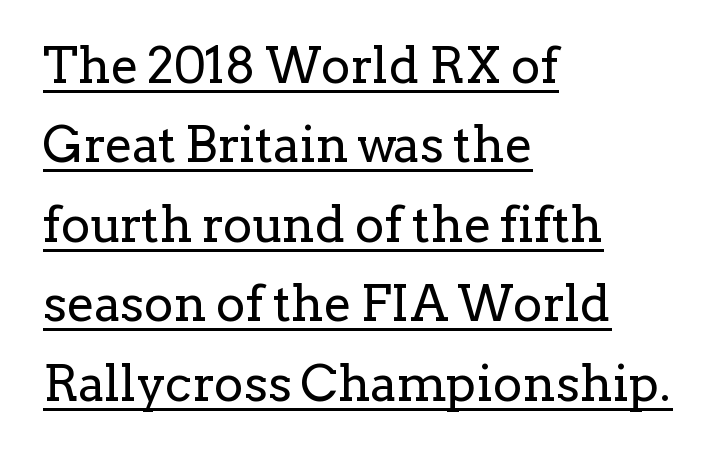
Q: Is the text bold? A: No.
Q: Is the text italic (slanted)? A: No, it is upright.
Q: Is the typeface a serif or a sans-serif typeface? A: Serif.
Q: Is the text underlined? A: Yes.
Q: How is the paragraph aligned? A: Left-aligned.
Q: Is the spacing between letters normal or unusually wide? A: Normal.
Q: Is the spacing between lines tight, normal or loose? A: Normal.
Q: Width (condensed, normal, or wide)? A: Normal.
Q: Stroke contrast? A: Low.
Q: x-height? A: Medium.
Q: Monospaced? A: No.
